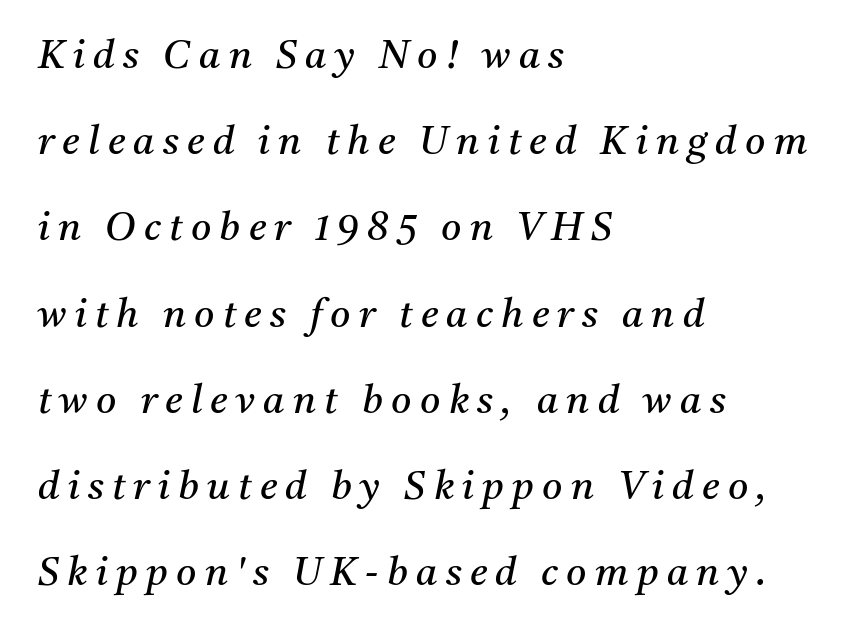
The image shows 39 px regular-weight serif type, italic (leaning right); set left-aligned, loose line spacing (2.21x), unusually wide letter spacing (+0.21 em), not underlined; medium stroke contrast and a medium x-height.
